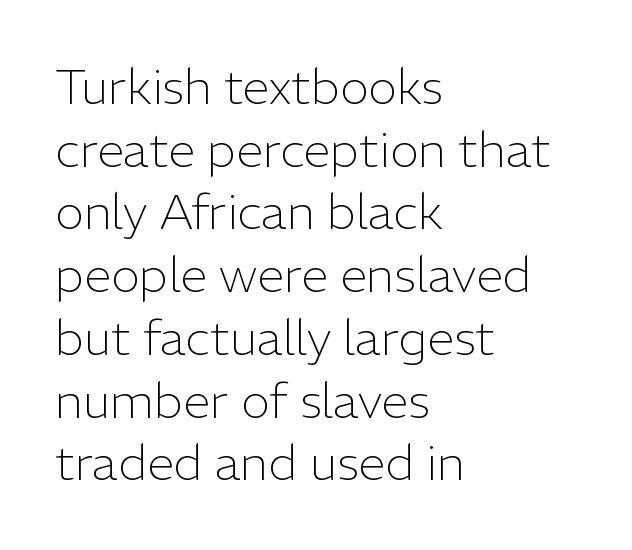
You could not count columns in this text — the font is proportionally spaced. The font's upright variant was chosen for this text. The rendering uses a moderate line-height, typical for paragraphs. Nope, no serifs anywhere on these letters. Horizontal alignment here is leftward, the default for most running prose. Nothing heavy about these letters — not bold at all.
